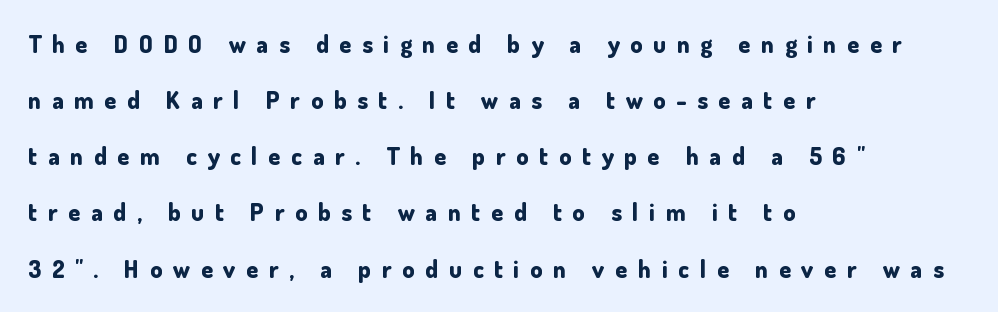
{"italic": "no", "bold": "yes", "underline": "no", "align": "left", "line_spacing": "loose", "line_spacing_ratio": 2.34, "letter_spacing": "wide", "letter_spacing_em": 0.45, "glyph_px": 24}
